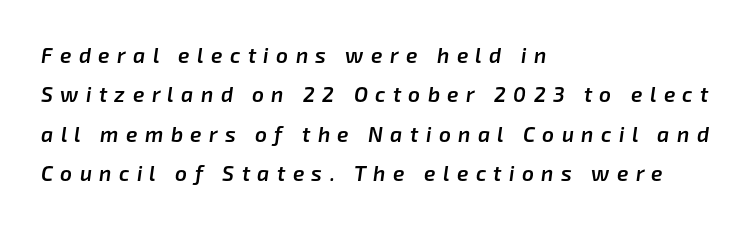
The image shows 21 px text type, italic (leaning right); set left-aligned, line spacing 1.87x, unusually wide letter spacing (+0.35 em), not underlined.
